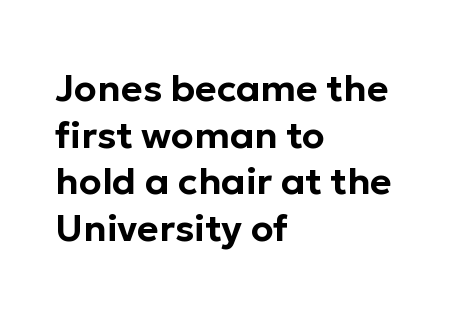
{"serif": "no", "italic": "no", "width": "normal", "stroke_contrast": "low", "x_height": "medium", "monospaced": "no", "underline": "no", "align": "left", "line_spacing": "normal", "line_spacing_ratio": 1.26, "letter_spacing": "normal", "letter_spacing_em": 0.0, "glyph_px": 37}
